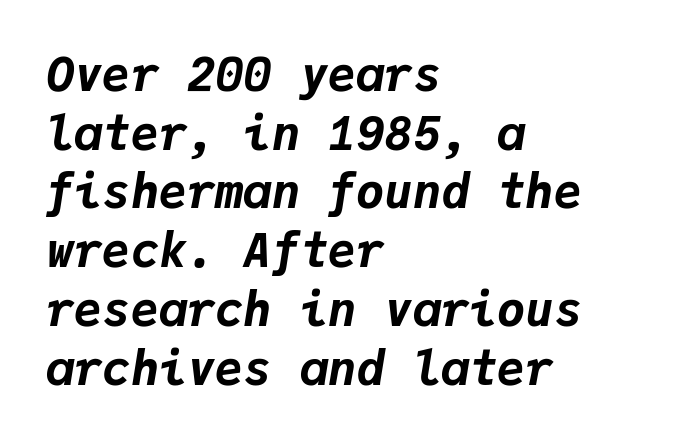
The image shows 47 px bold type, italic (leaning right), monospaced; set left-aligned, normal line spacing (1.25x), normal letter spacing, not underlined; low stroke contrast and a medium x-height.
